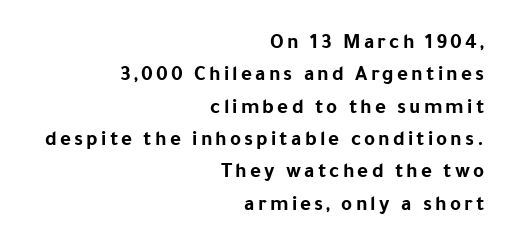
{"italic": "no", "bold": "yes", "underline": "no", "align": "right", "line_spacing": "normal", "line_spacing_ratio": 1.54, "glyph_px": 21}
